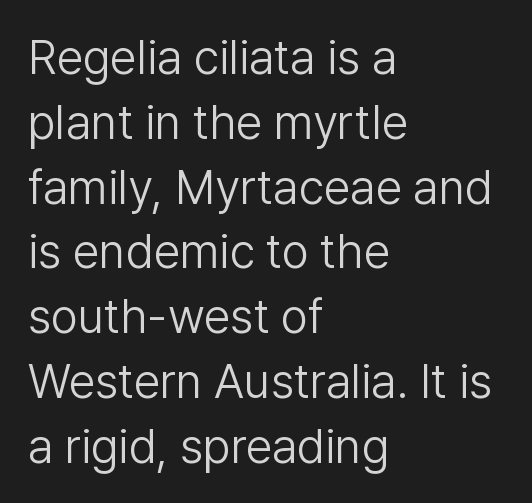
{"serif": "no", "italic": "no", "bold": "no", "weight": "light", "width": "normal", "stroke_contrast": "low", "x_height": "medium", "monospaced": "no", "underline": "no", "align": "left", "line_spacing": "normal", "line_spacing_ratio": 1.35, "letter_spacing": "normal", "letter_spacing_em": 0.0, "glyph_px": 48}
